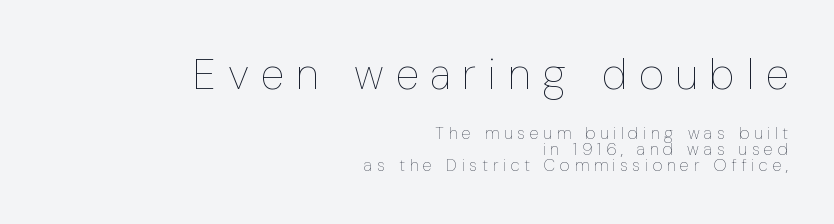
Quick note: not italic, upright. If you squint, the top block still reads clearly — it's the larger of the two. The rendering anchors every line to the right-hand side. The characters are drawn with everyday or finer stroke widths. A clean baseline with only descenders dipping below it. Varying glyph widths throughout — classic text-font behaviour.
